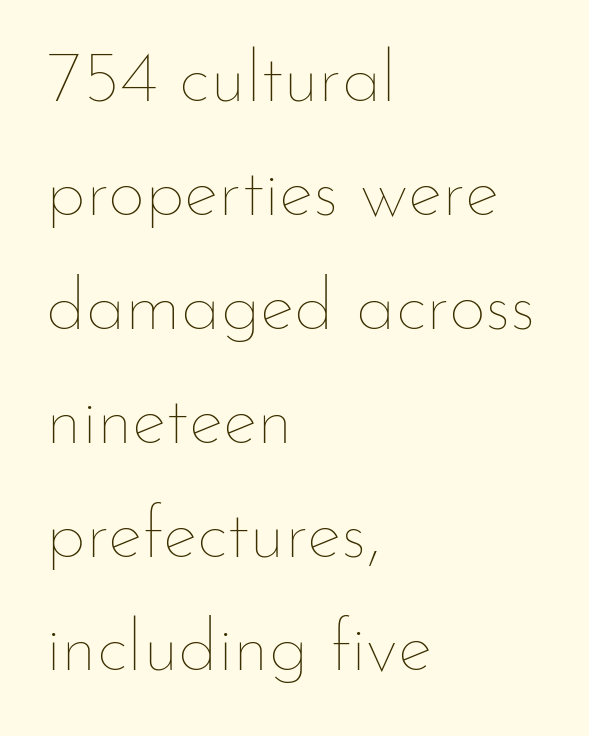
Just letters on the line, the space beneath them empty. Looks like regular typesetting: each glyph gets only the width it needs. On a weight scale, this lands at 450 or below. The rendering keeps characters at their native spacing. The letters stand upright; this is a roman face. Does the copy run flush right? No — it runs flush left.
